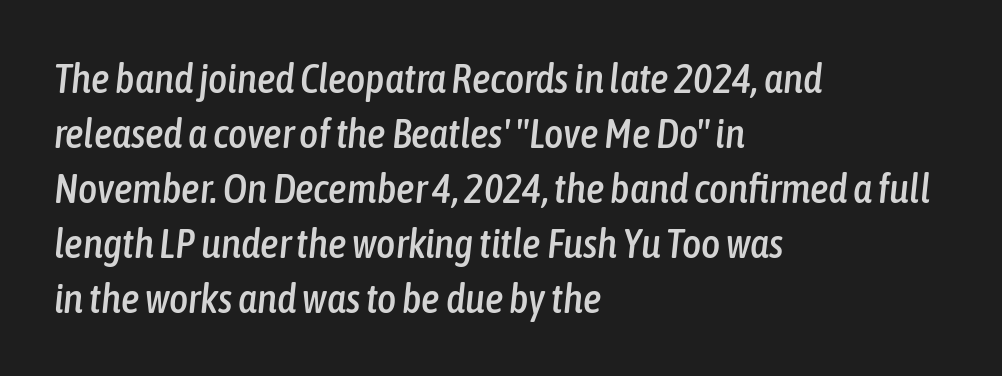
Compared with ordinary roman type, these characters are visibly tilted. The passage shown stacks its lines at a standard gap. Tracking value appears to be zero — textbook default spacing. Layout note: lines flush left. Here the designer chose a conventional face with non-uniform glyph widths. Descenders hang freely into open space.
